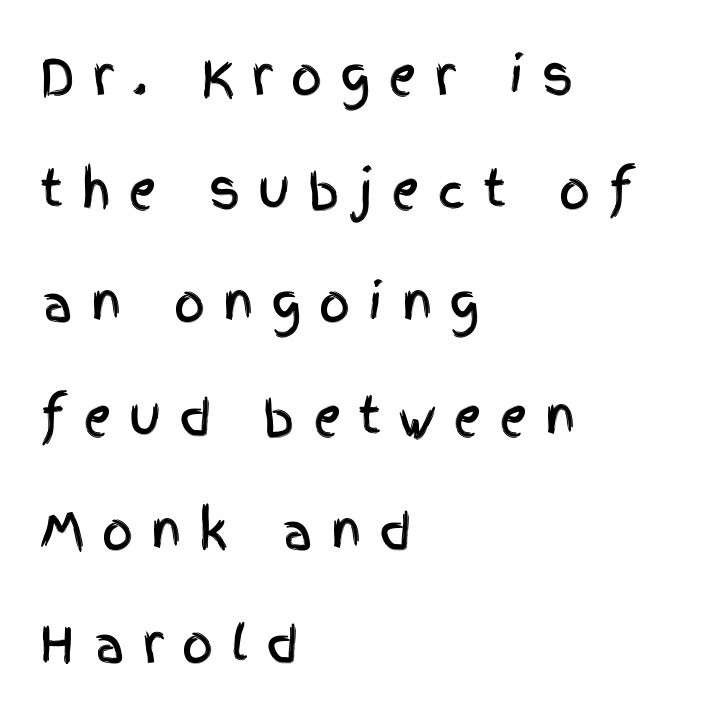
The image shows 49 px condensed sans-serif type, upright; set left-aligned, loose line spacing (2.32x), unusually wide letter spacing (+0.36 em), not underlined; a large x-height.
